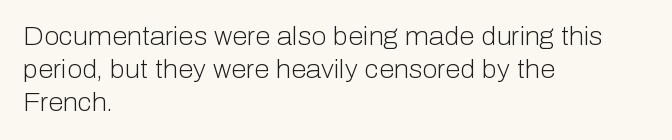
The image shows 25 px text type, upright; set left-aligned, normal line spacing (1.32x), normal letter spacing, not underlined.
